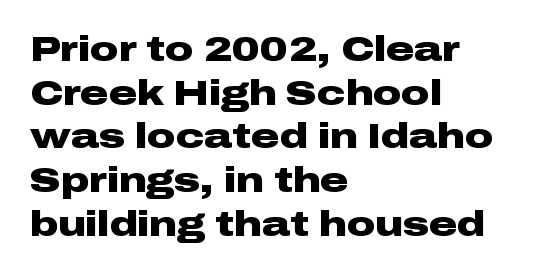
The image shows 35 px heavy, wide sans-serif type, upright; set left-aligned, normal line spacing (1.25x), normal letter spacing, not underlined; low stroke contrast and a medium x-height.
